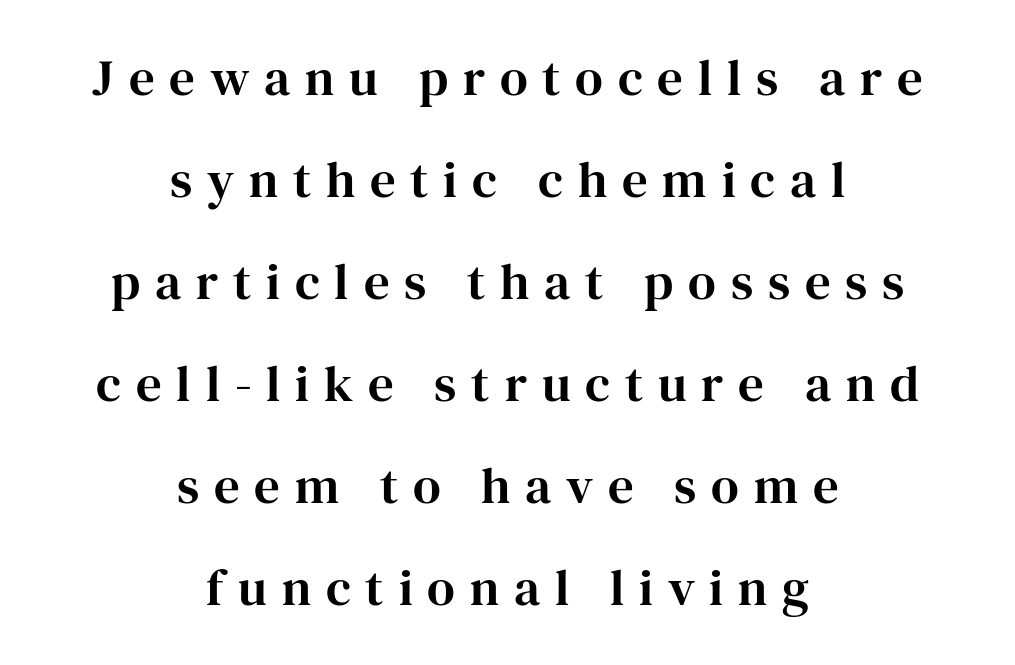
This rendering features lettering with no underline. Examine the stroke ends and you'll spot serifs. The specimen reads as upright at a glance. Rows of type keep a wide berth in the vertical direction. The rendering uses natural spacing where letterforms have individual widths. What stands out about the letter spacing? Its width — letters are far apart.
